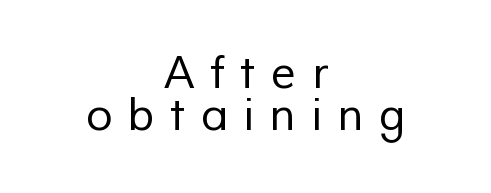
{"serif": "no", "bold": "no", "weight": "regular", "width": "normal", "stroke_contrast": "low", "x_height": "medium", "monospaced": "no", "underline": "no", "align": "center", "line_spacing": "tight", "line_spacing_ratio": 0.95, "letter_spacing": "wide", "letter_spacing_em": 0.35, "glyph_px": 44}
